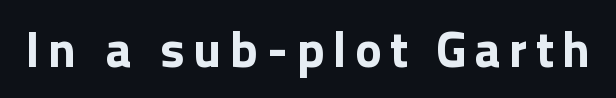
Think of a printed novel: that variable character pitch is what you see here. Characters remain perfectly vertical along every line. The face used here has the dense, thick strokes of a bold. Glance below the letters and you will spot only blank space.
